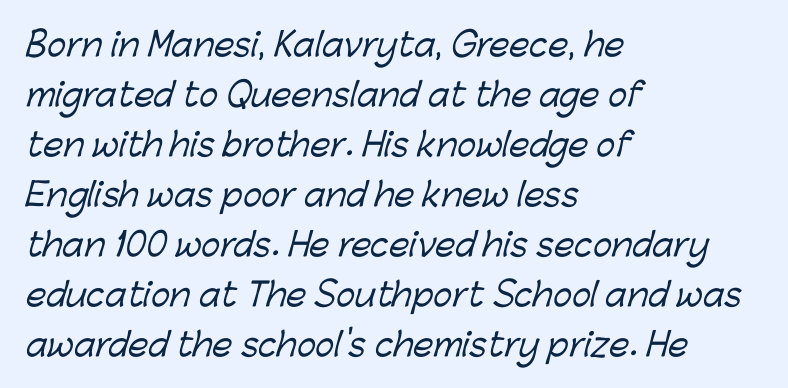
{"serif": "no", "width": "normal", "stroke_contrast": "low", "x_height": "medium", "monospaced": "no", "underline": "no", "align": "left", "line_spacing": "normal", "line_spacing_ratio": 1.56, "letter_spacing": "normal", "letter_spacing_em": 0.0, "glyph_px": 32}
